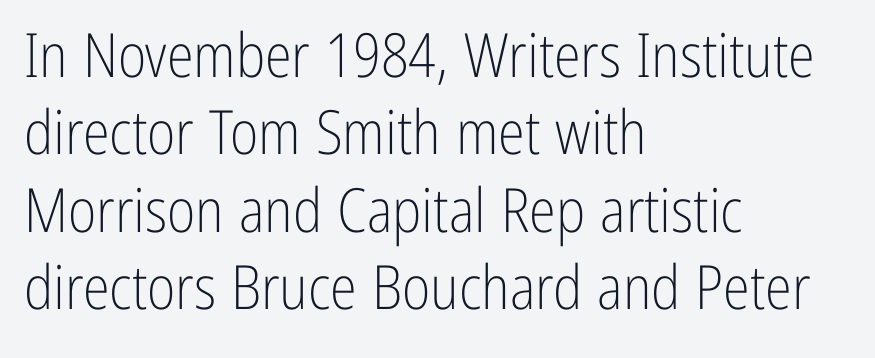
The image shows 61 px light, condensed sans-serif type, upright; set left-aligned, normal line spacing (1.27x), normal letter spacing, not underlined; low stroke contrast and a medium x-height.
